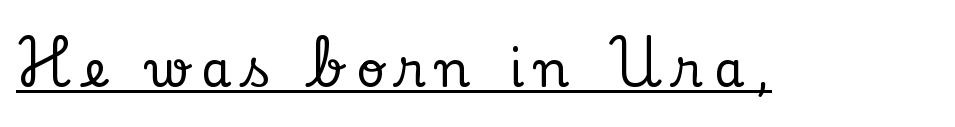
The image shows 49 px serif type, upright; set unusually wide letter spacing (+0.25 em), underlined; low stroke contrast and a small x-height.
